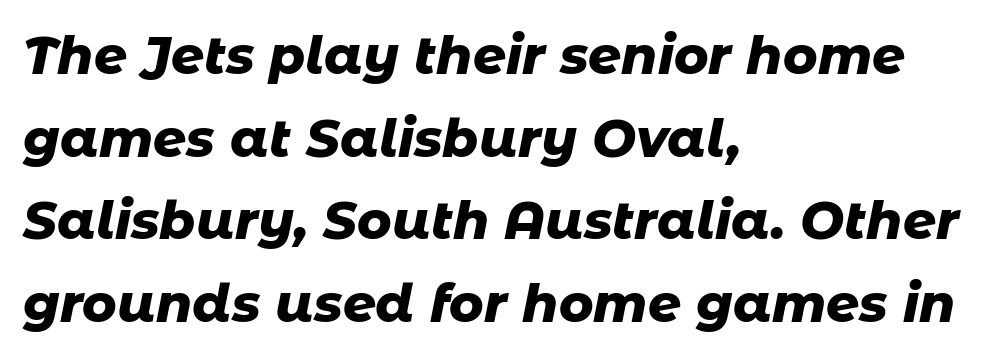
Short note: letters normally spaced. Teacher's note: observe the even left margin — that is flush-left alignment. Do the characters align in a grid? No, the font is proportional. It's the slanting kind of type. The passage shown stacks its lines at a standard gap. Each row of text sits above clean, open space.
